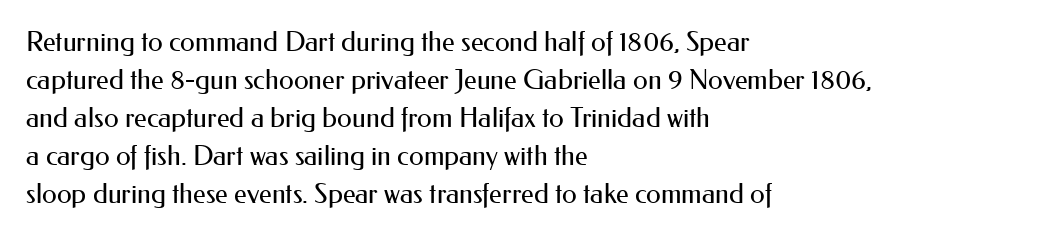
The designer left line spacing at the default. A classic flush-left, rag-right setting is used for this passage. The font sits on the lighter half of the weight spectrum, regular included. The letters stand straight up with perfectly vertical stems. No word sits above an underline.
